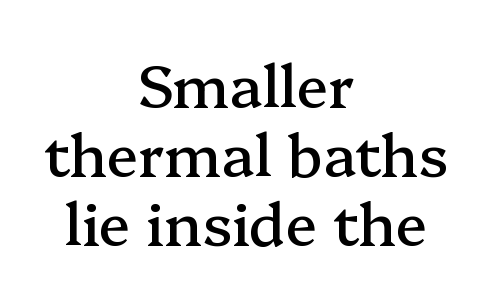
Note: serifs present on the glyphs. This is roman type, the default non-slanted kind. There is no visible air inserted between adjacent glyphs. Horizontally, the lines are justified to the midpoint only. Check the space under the baseline: it is left empty. These lines are rendered in a variable-pitch font.
